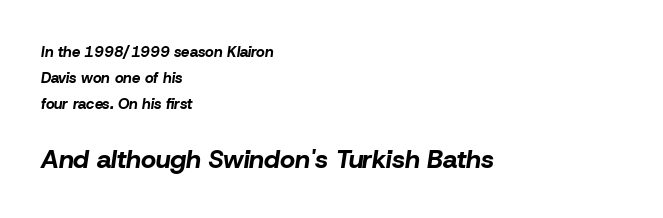
{"italic": "yes", "lean": "right", "slant_degrees": 8, "bold": "yes", "underline": "no", "align": "left", "line_spacing_ratio": 1.75, "letter_spacing": "normal", "letter_spacing_em": 0.0, "larger_block": "second", "size_ratio": 1.73, "glyph_px": 26}
